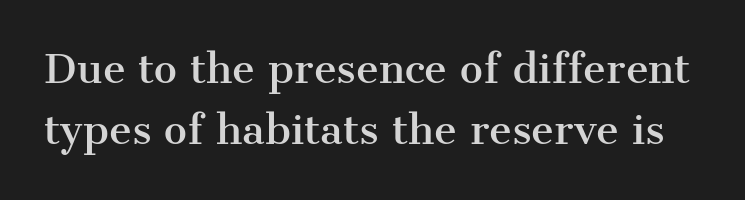
Between one letter and the next there's only the usual sliver of space. Bare-footed words on every line. A typesetter would label this face a serif. The face used here is proportionally spaced, like ordinary book or web type. Tall strokes in this sample are plumb rather than angled. Honestly, the row spacing looks completely unremarkable.
